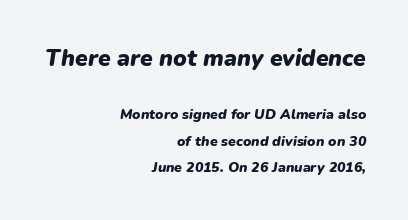
Q: Is the text bold? A: Yes.
Q: Is the text italic (slanted)? A: Yes, it leans right by about 9 degrees.
Q: Is the text underlined? A: No.
Q: How is the paragraph aligned? A: Right-aligned.
Q: Is the spacing between letters normal or unusually wide? A: Normal.
Q: Is the spacing between lines tight, normal or loose? A: Loose.
Q: Which block of text is set in a larger size, the first (top) or the second (bottom)? A: The first (top) one.
